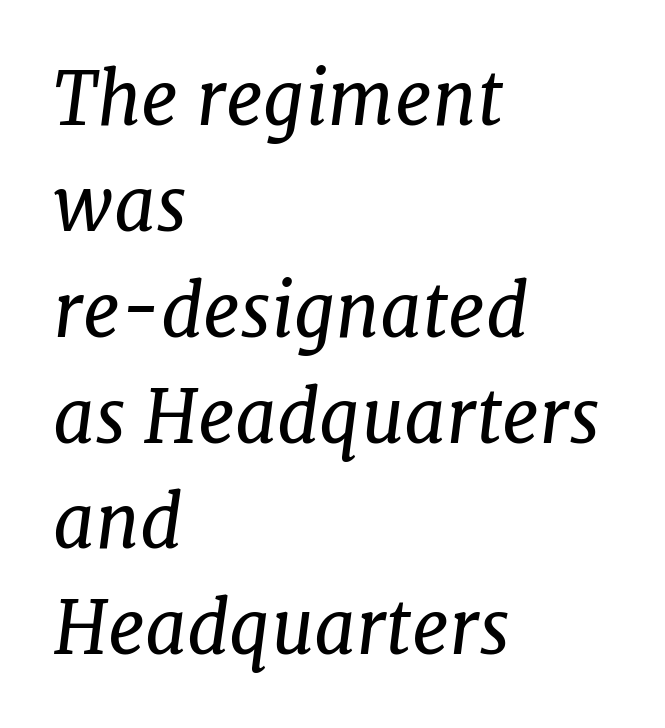
The space beneath each line is pristine and unruled. Compared with a typical body face, this is equally light or lighter still. The typeface chosen for these lines features serifs. This block has exactly the height ordinary leading produces. The compositor pushed each line to the left boundary. Quick note: italic.
